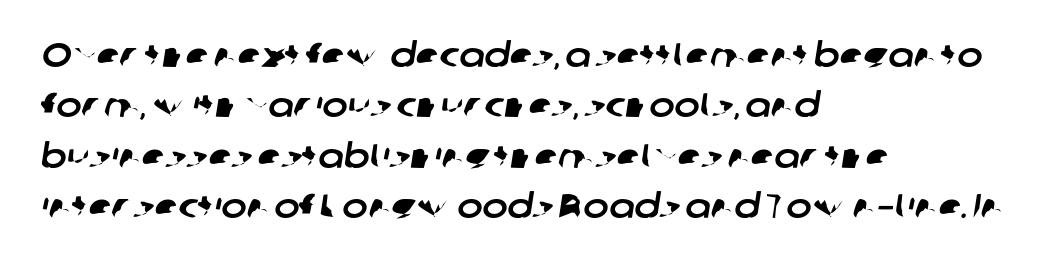
{"serif": "no", "width": "normal", "stroke_contrast": "low", "x_height": "medium", "monospaced": "no", "underline": "no", "align": "left", "line_spacing": "normal", "line_spacing_ratio": 1.48, "letter_spacing": "normal", "letter_spacing_em": 0.0, "glyph_px": 34}
